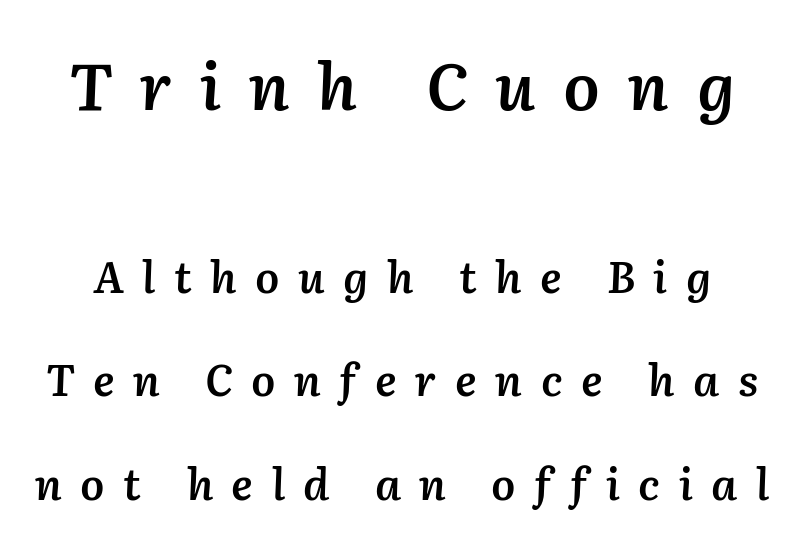
Firm but not heavy-handed strokes: this text is semibold. How would I describe the line gaps? Wide and relaxed. Display-style spreading of the glyphs; the letterfit is very open. Would a proofreader flag this as italicized? Yes. Underlining? Definitely not there. Large over small — that's the arrangement of the two blocks here.
